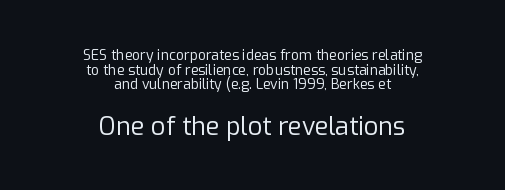
{"italic": "no", "bold": "no", "underline": "no", "align": "center", "line_spacing": "tight", "line_spacing_ratio": 1.05, "letter_spacing": "normal", "letter_spacing_em": 0.0, "larger_block": "second", "size_ratio": 1.79, "glyph_px": 25}
